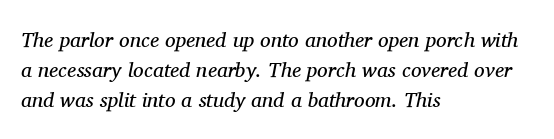
The image shows 21 px text type, italic (leaning right); set left-aligned, normal line spacing (1.44x), normal letter spacing, not underlined.
